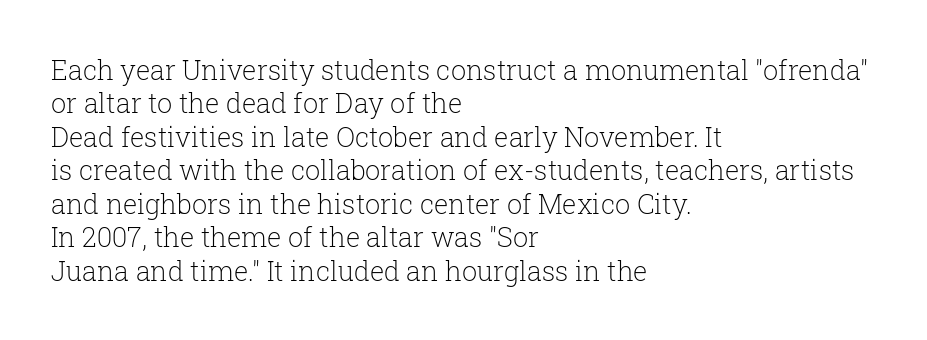
The image shows 27 px text type, upright; set left-aligned, line spacing 1.24x, normal letter spacing, not underlined.
